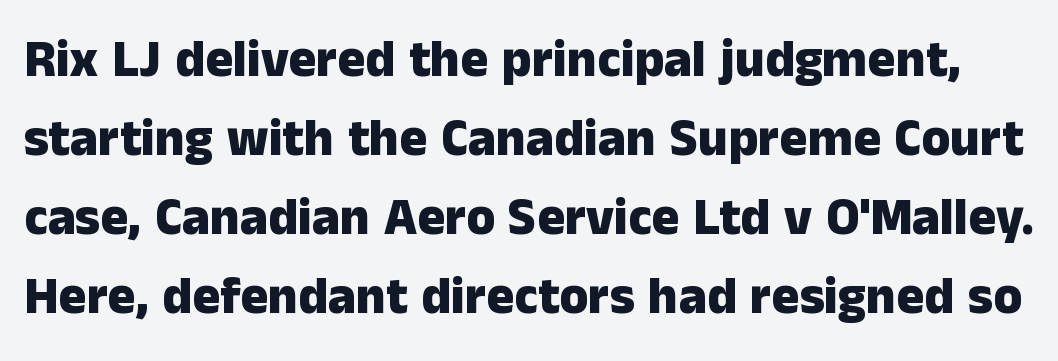
{"serif": "no", "italic": "no", "bold": "yes", "weight": "heavy", "width": "normal", "stroke_contrast": "low", "x_height": "medium", "monospaced": "no", "underline": "no", "line_spacing": "normal", "line_spacing_ratio": 1.52, "letter_spacing": "normal", "letter_spacing_em": 0.0, "glyph_px": 52}
